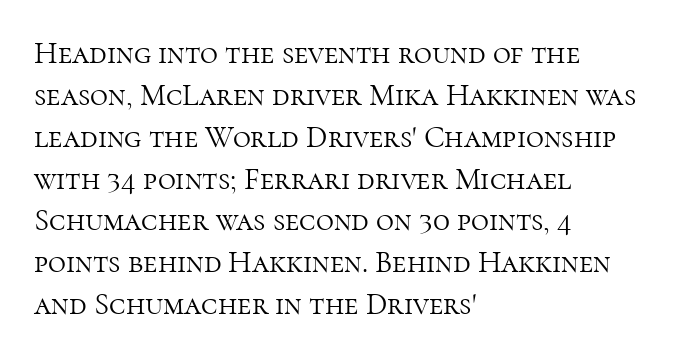
The tracking reads as untouched default to a designer's eye. The rendering anchors every line to the left-hand side. Rendered with straight, roman letterforms. Character widths vary here, with narrow letters taking less room than wide ones. The specimen omits any rule beneath the text block's lines. Stroke mass is kept to a normal reading level or below.
